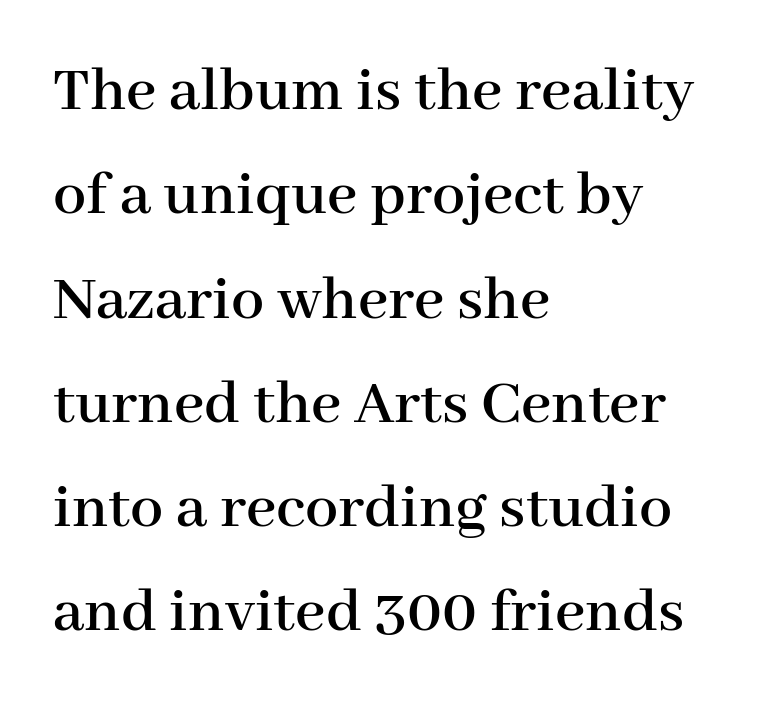
Q: Is the text italic (slanted)? A: No, it is upright.
Q: Is the typeface a serif or a sans-serif typeface? A: Serif.
Q: Is the text underlined? A: No.
Q: How is the paragraph aligned? A: Left-aligned.
Q: Is the spacing between letters normal or unusually wide? A: Normal.
Q: Is the spacing between lines tight, normal or loose? A: Normal.
Q: Width (condensed, normal, or wide)? A: Normal.
Q: Stroke contrast? A: High.
Q: x-height? A: Medium.
Q: Monospaced? A: No.
